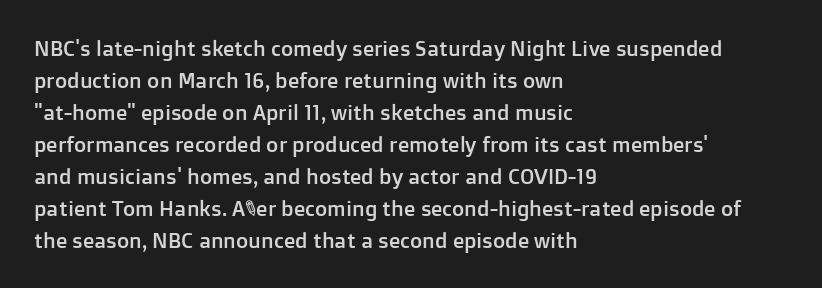
The image shows 21 px text type, upright; set left-aligned, normal line spacing (1.52x), normal letter spacing, not underlined.
